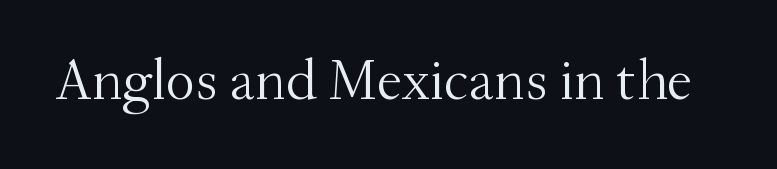
{"serif": "yes", "italic": "no", "bold": "no", "weight": "light", "width": "normal", "stroke_contrast": "medium", "x_height": "small", "monospaced": "no", "underline": "no", "letter_spacing": "normal", "letter_spacing_em": 0.0, "glyph_px": 58}
